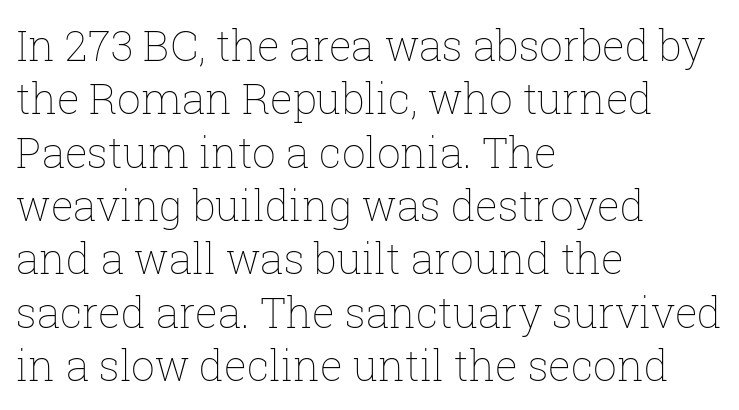
The image shows 42 px thin type, upright; set left-aligned, normal line spacing (1.27x), normal letter spacing, not underlined; low stroke contrast and a medium x-height.
